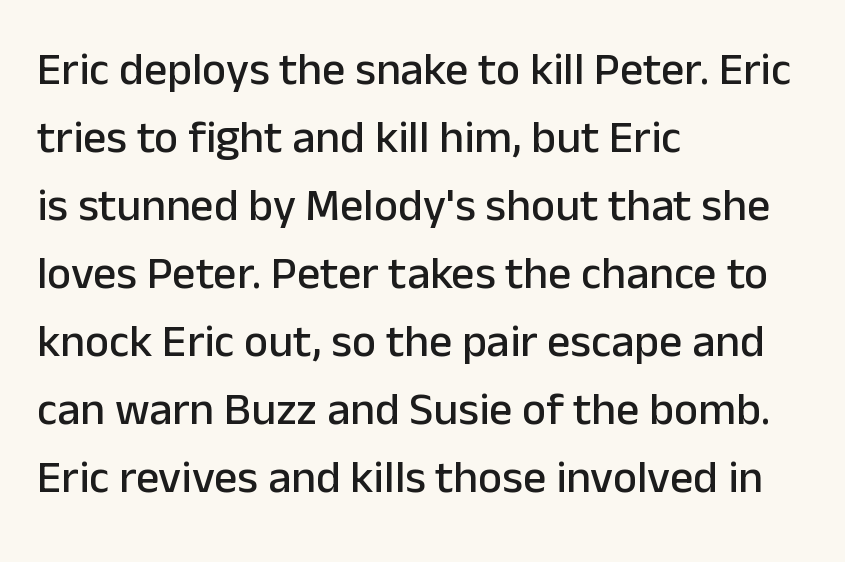
Q: Is the text italic (slanted)? A: No, it is upright.
Q: Is the typeface a serif or a sans-serif typeface? A: Sans-serif.
Q: Is the text underlined? A: No.
Q: How is the paragraph aligned? A: Left-aligned.
Q: Is the spacing between letters normal or unusually wide? A: Normal.
Q: Is the spacing between lines tight, normal or loose? A: Normal.
Q: Width (condensed, normal, or wide)? A: Normal.
Q: Stroke contrast? A: Low.
Q: x-height? A: Medium.
Q: Monospaced? A: No.
